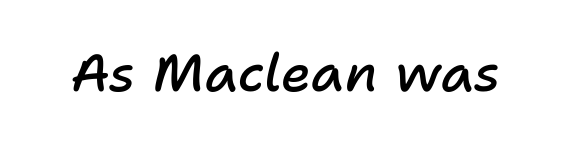
Q: Is the text bold? A: Semi-bold.
Q: Is the text italic (slanted)? A: Yes, it leans right by about 11 degrees.
Q: Is the text underlined? A: No.
Q: Is the spacing between letters normal or unusually wide? A: Normal.
Q: Width (condensed, normal, or wide)? A: Normal.
Q: Stroke contrast? A: Low.
Q: x-height? A: Medium.
Q: Monospaced? A: No.
